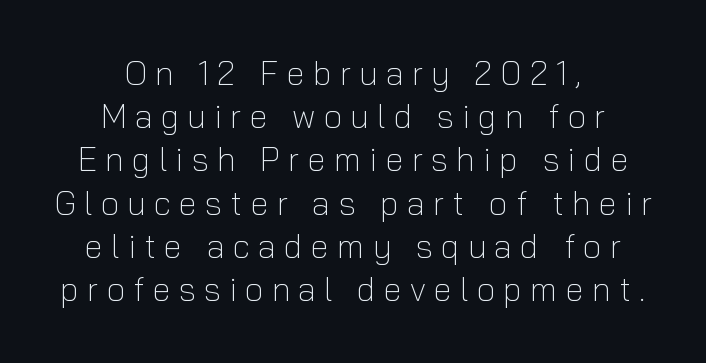
Q: Is the text bold? A: No.
Q: Is the text italic (slanted)? A: No, it is upright.
Q: Is the typeface a serif or a sans-serif typeface? A: Sans-serif.
Q: Is the text underlined? A: No.
Q: How is the paragraph aligned? A: Centered.
Q: Is the spacing between letters normal or unusually wide? A: Unusually wide.
Q: Is the spacing between lines tight, normal or loose? A: Normal.
Q: Width (condensed, normal, or wide)? A: Normal.
Q: Stroke contrast? A: Low.
Q: x-height? A: Medium.
Q: Monospaced? A: No.
